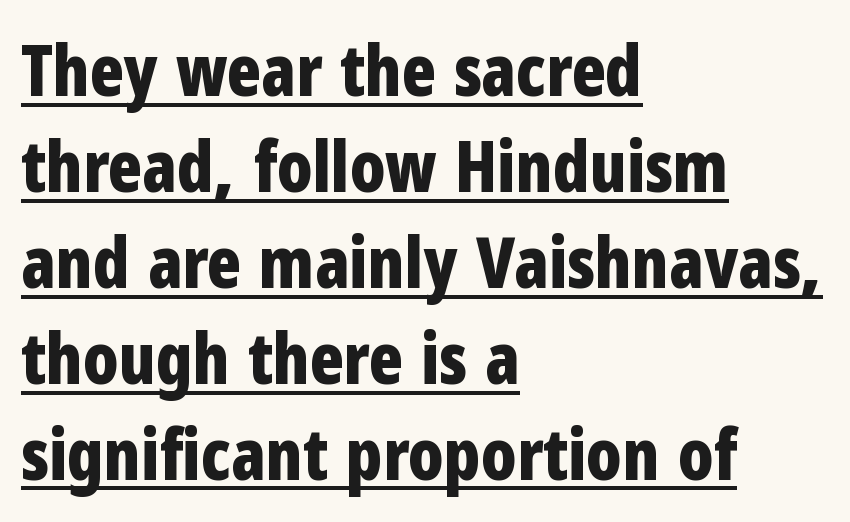
Nothing sits at the stroke ends, so this counts as sans-serif. Every word sits above its own underline. Character widths vary here, with narrow letters taking less room than wide ones. Tracking value appears to be zero — textbook default spacing. Line spacing here is normal.
